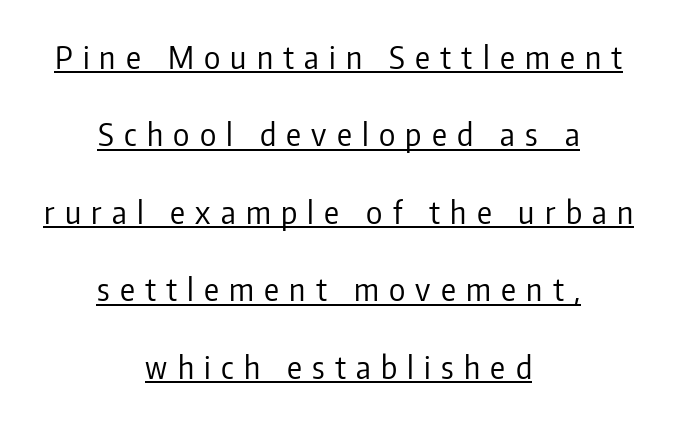
The sample's only ornament is a line tracing under the words. You could not count columns in this text — the font is proportionally spaced. Nothing sits at the stroke ends, so this counts as sans-serif. No chunkiness to these letters — they're not bold.
